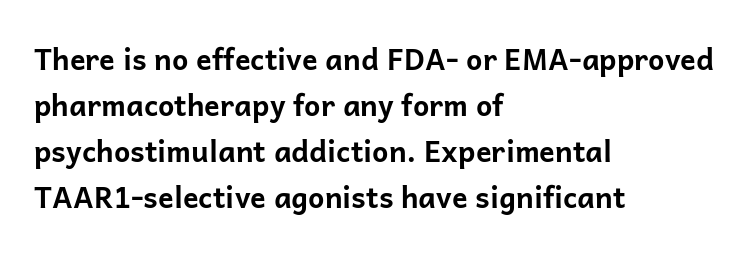
Do the characters align in a grid? No, the font is proportional. Does the type have serifs? No, each stem ends abruptly. Line beginnings align vertically; line endings do not. The letters stand upright; this is a roman face. Spacing between characters is what you'd get straight out of the box. The area under the type is left untouched.
